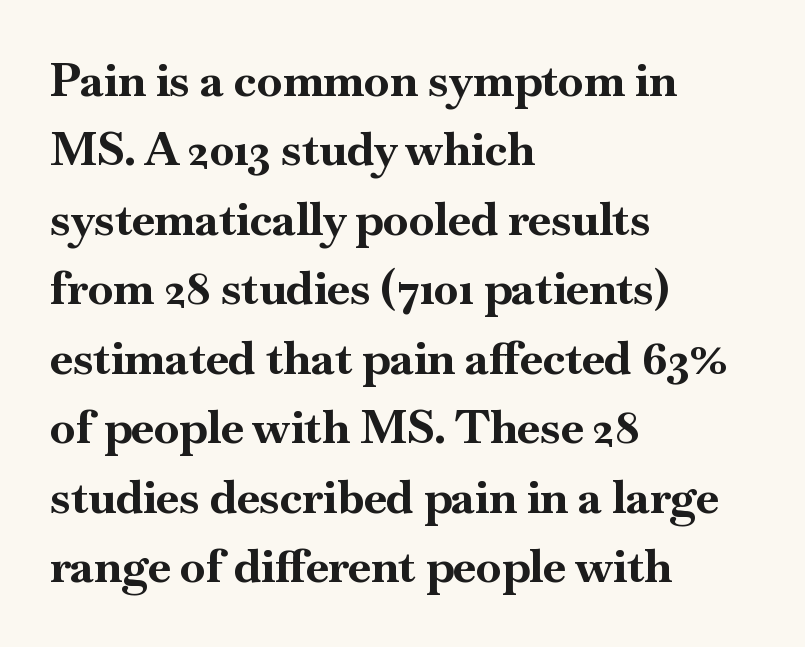
The image shows 46 px bold serif type, upright; set left-aligned, normal line spacing (1.51x), normal letter spacing, not underlined; high stroke contrast and a small x-height.
